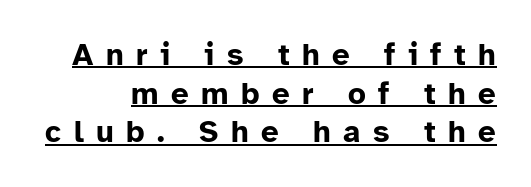
{"serif": "no", "italic": "no", "bold": "yes", "weight": "bold", "width": "normal", "stroke_contrast": "low", "x_height": "medium", "monospaced": "no", "underline": "yes", "line_spacing": "normal", "line_spacing_ratio": 1.25, "letter_spacing": "wide", "letter_spacing_em": 0.4, "glyph_px": 31}
